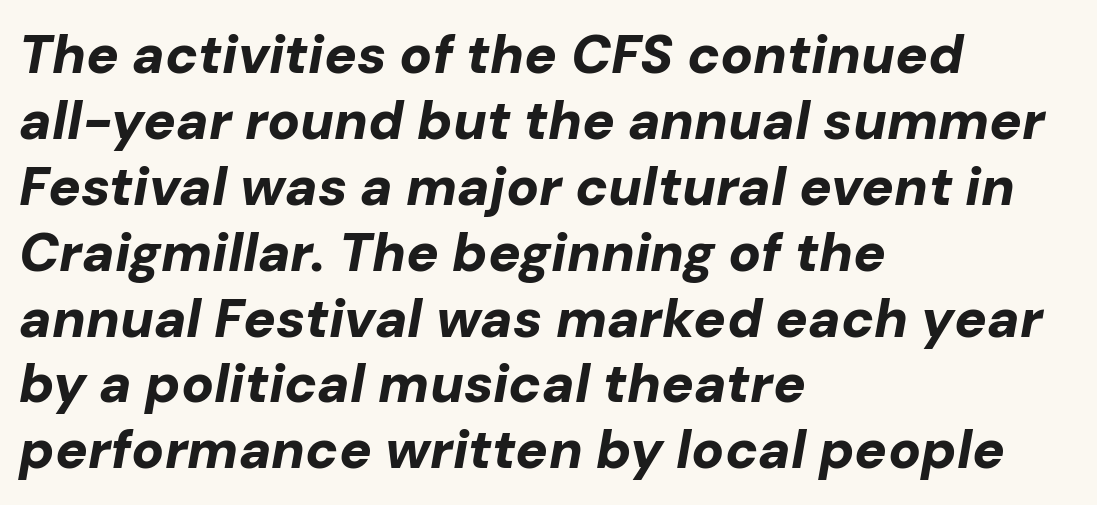
The image shows 54 px bold type, italic (leaning right); set left-aligned, line spacing 1.22x, normal letter spacing, not underlined; low stroke contrast and a medium x-height.
